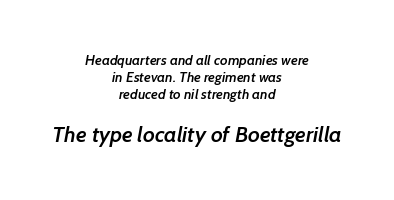
Q: Is the text bold? A: Semi-bold.
Q: Is the text underlined? A: No.
Q: How is the paragraph aligned? A: Centered.
Q: Is the spacing between letters normal or unusually wide? A: Normal.
Q: Which block of text is set in a larger size, the first (top) or the second (bottom)? A: The second (bottom) one.
